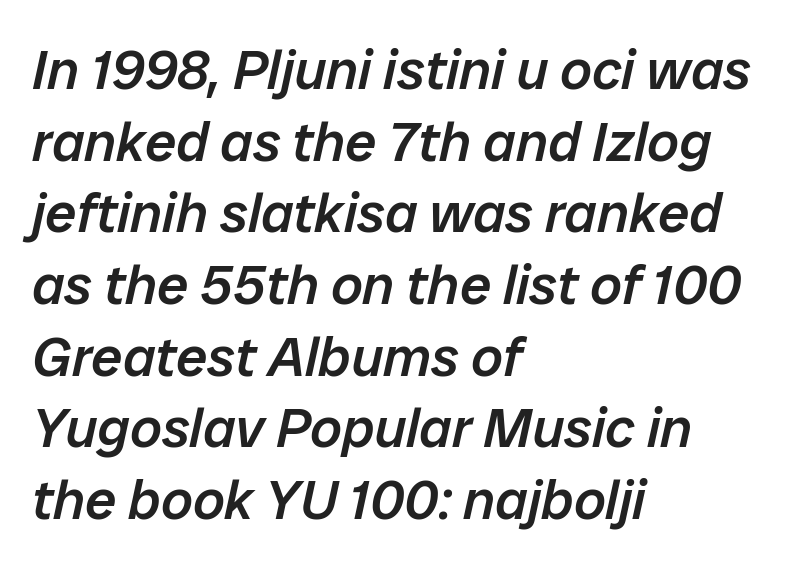
{"italic": "yes", "lean": "right", "slant_degrees": 12, "bold": "semi", "weight": "semibold", "width": "normal", "stroke_contrast": "low", "x_height": "medium", "monospaced": "no", "underline": "no", "align": "left", "line_spacing": "normal", "line_spacing_ratio": 1.28, "letter_spacing": "normal", "letter_spacing_em": 0.0, "glyph_px": 56}
